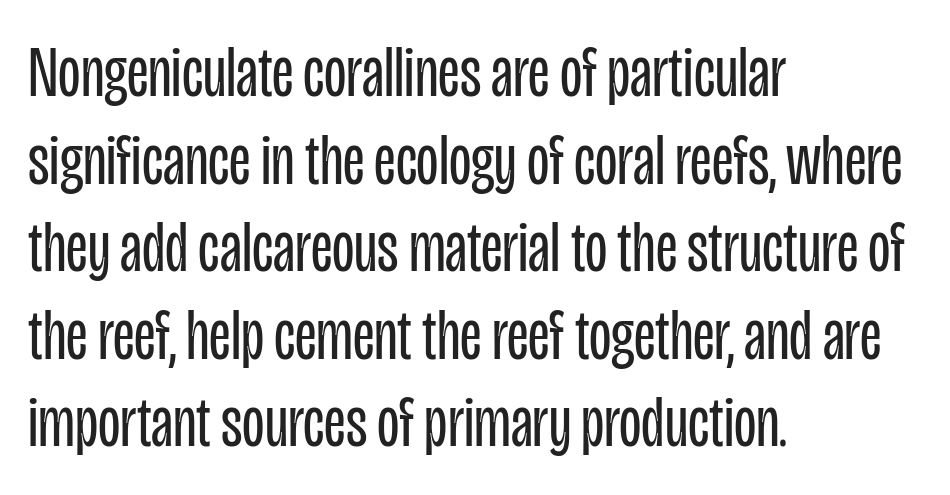
{"serif": "no", "italic": "no", "bold": "no", "weight": "regular", "width": "condensed", "stroke_contrast": "low", "x_height": "large", "monospaced": "no", "underline": "no", "align": "left", "line_spacing_ratio": 1.2, "letter_spacing": "normal", "letter_spacing_em": 0.0, "glyph_px": 73}
